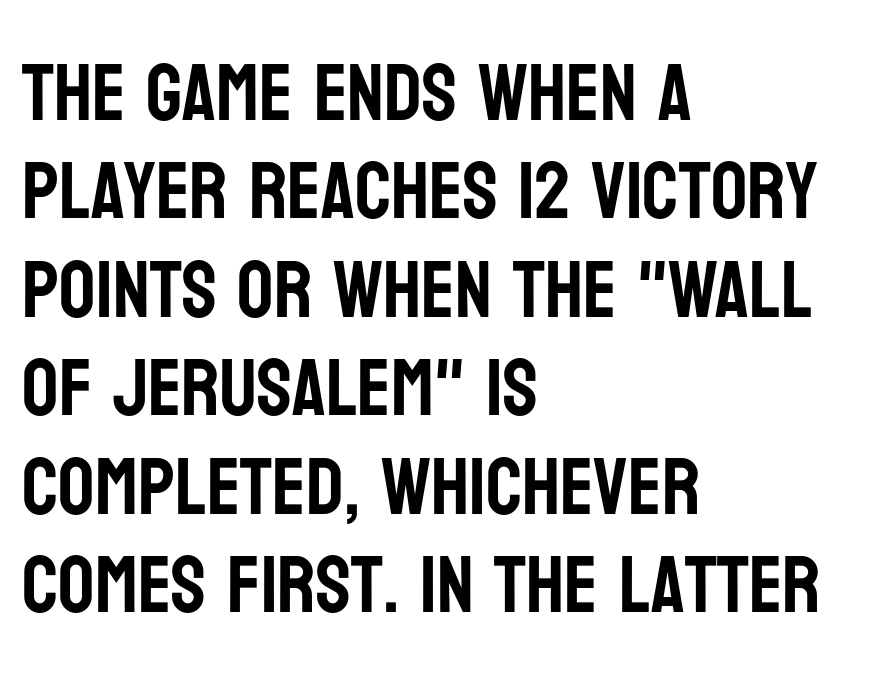
{"serif": "no", "italic": "no", "width": "condensed", "stroke_contrast": "low", "x_height": "large", "monospaced": "no", "underline": "no", "align": "left", "line_spacing_ratio": 1.23, "letter_spacing": "normal", "letter_spacing_em": 0.0, "glyph_px": 80}
